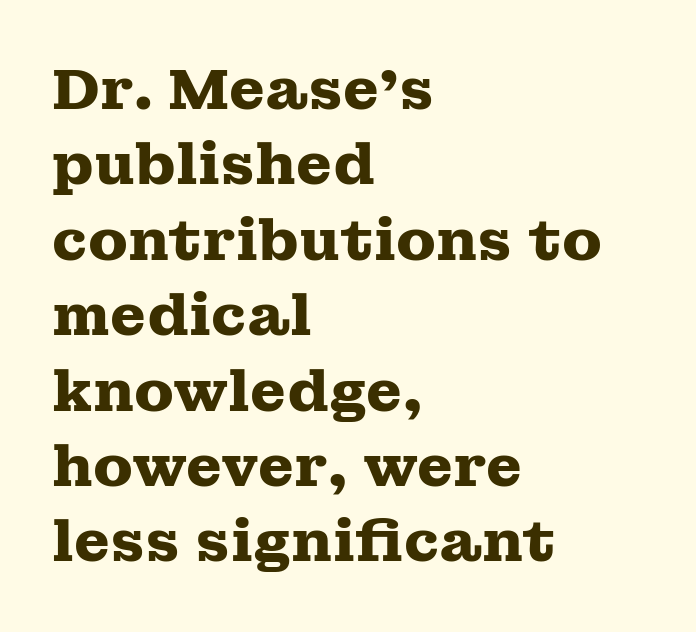
The image shows 58 px heavy, wide serif type, upright; set left-aligned, normal line spacing (1.3x), normal letter spacing, not underlined; medium stroke contrast and a medium x-height.
